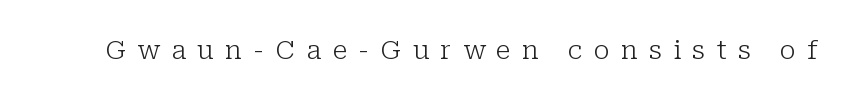
The image shows 26 px text type, upright; set unusually wide letter spacing (+0.43 em), not underlined.
